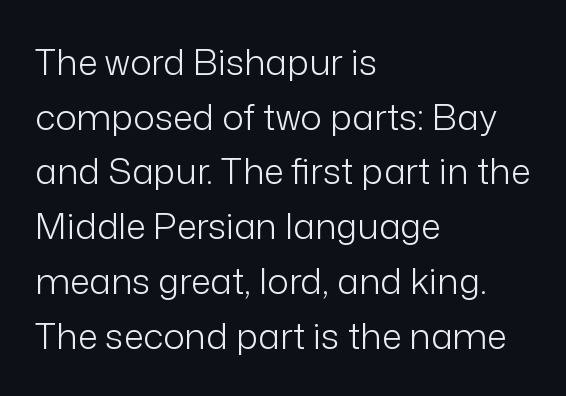
Q: Is the text bold? A: No.
Q: Is the text italic (slanted)? A: No, it is upright.
Q: Is the typeface a serif or a sans-serif typeface? A: Sans-serif.
Q: Is the text underlined? A: No.
Q: How is the paragraph aligned? A: Left-aligned.
Q: Is the spacing between letters normal or unusually wide? A: Normal.
Q: Is the spacing between lines tight, normal or loose? A: Normal.
Q: Width (condensed, normal, or wide)? A: Normal.
Q: Stroke contrast? A: Low.
Q: x-height? A: Medium.
Q: Monospaced? A: No.
